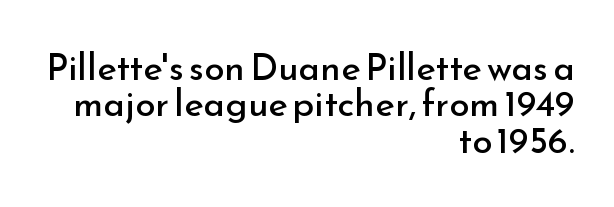
{"serif": "no", "italic": "no", "bold": "no", "weight": "regular", "width": "normal", "stroke_contrast": "low", "x_height": "small", "monospaced": "no", "underline": "no", "align": "right", "line_spacing": "tight", "line_spacing_ratio": 0.98, "letter_spacing": "normal", "letter_spacing_em": 0.0, "glyph_px": 37}
